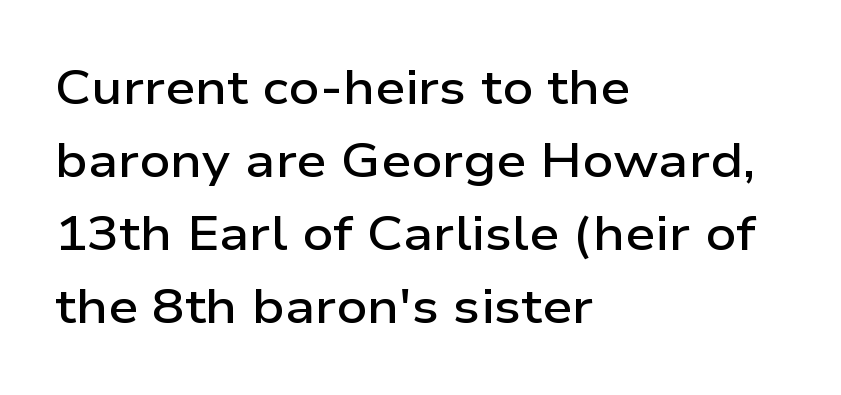
Underline: absent. Leading matches the norm, producing a regular column. The tracking reads as untouched default to a designer's eye. To sum up the face: it is a sans, with no serifs. The typesetting leans somewhat heavy: a semibold.
